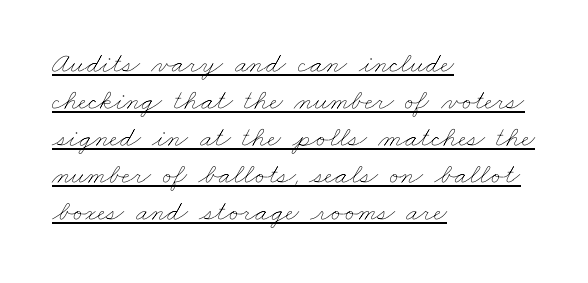
Q: Is the text bold? A: No.
Q: Is the text underlined? A: Yes.
Q: How is the paragraph aligned? A: Left-aligned.
Q: Is the spacing between letters normal or unusually wide? A: Normal.
Q: Is the spacing between lines tight, normal or loose? A: Normal.
Q: Width (condensed, normal, or wide)? A: Wide.
Q: Stroke contrast? A: Low.
Q: x-height? A: Small.
Q: Monospaced? A: No.
